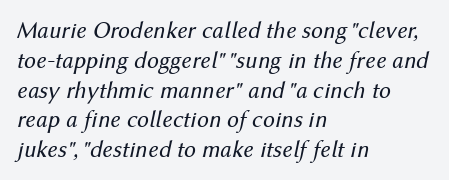
Q: Is the text bold? A: No.
Q: Is the text italic (slanted)? A: Yes, it leans right by about 12 degrees.
Q: Is the text underlined? A: No.
Q: How is the paragraph aligned? A: Left-aligned.
Q: Is the spacing between letters normal or unusually wide? A: Normal.
